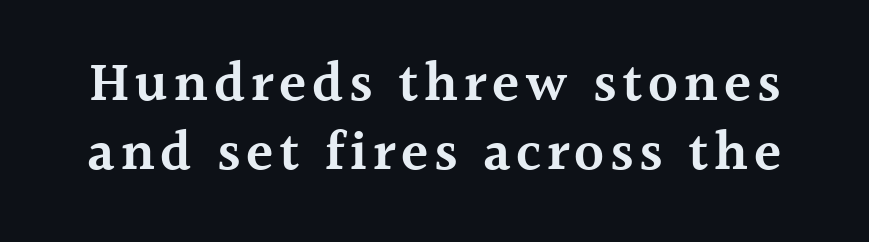
Q: Is the text bold? A: Semi-bold.
Q: Is the text italic (slanted)? A: No, it is upright.
Q: Is the typeface a serif or a sans-serif typeface? A: Serif.
Q: Is the text underlined? A: No.
Q: Width (condensed, normal, or wide)? A: Normal.
Q: x-height? A: Medium.
Q: Monospaced? A: No.
